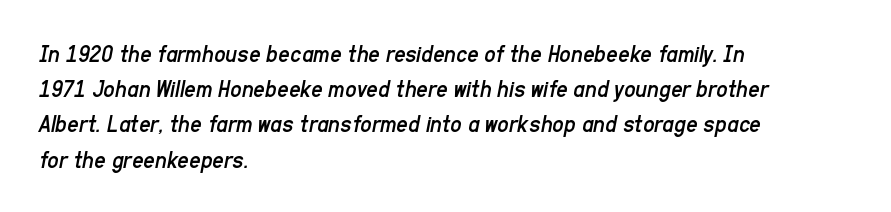
The specimen reads as italic at a glance. Glance below the letters and you will spot only blank space. The setting favours the left margin, as ordinary paragraphs usually do. Leading: standard. Counters stay open thanks to moderate or lighter strokes. Students, note that the glyphs here touch the page at normal intervals.
